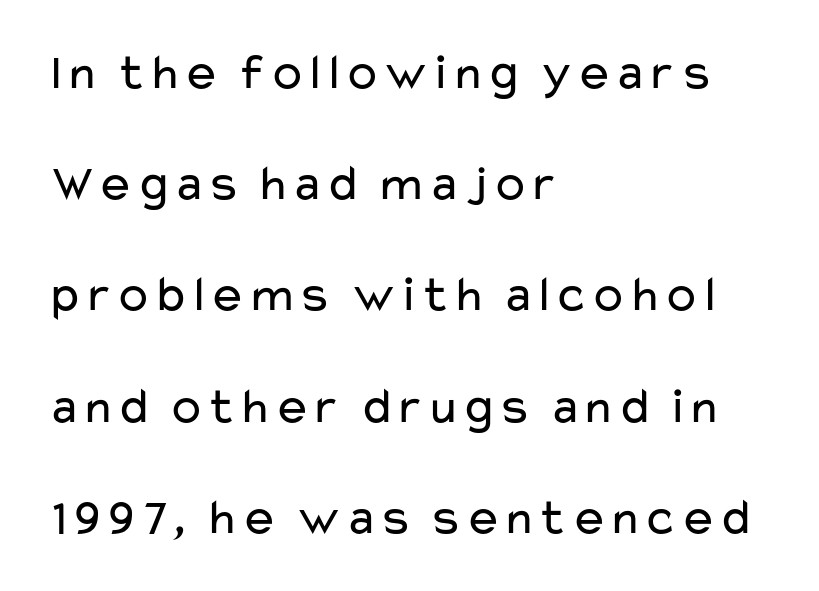
Q: Is the text bold? A: No.
Q: Is the text italic (slanted)? A: No, it is upright.
Q: Is the typeface a serif or a sans-serif typeface? A: Sans-serif.
Q: Is the text underlined? A: No.
Q: How is the paragraph aligned? A: Left-aligned.
Q: Is the spacing between letters normal or unusually wide? A: Normal.
Q: Is the spacing between lines tight, normal or loose? A: Loose.
Q: Width (condensed, normal, or wide)? A: Wide.
Q: Stroke contrast? A: Low.
Q: x-height? A: Medium.
Q: Monospaced? A: No.
